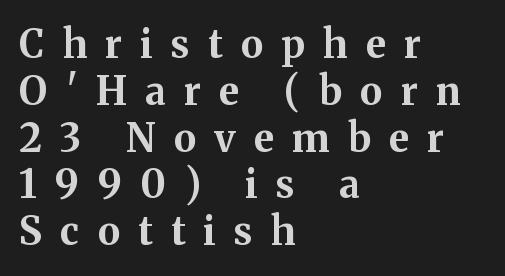
Q: Is the text bold? A: Yes.
Q: Is the text italic (slanted)? A: No, it is upright.
Q: Is the typeface a serif or a sans-serif typeface? A: Serif.
Q: Is the text underlined? A: No.
Q: How is the paragraph aligned? A: Left-aligned.
Q: Is the spacing between letters normal or unusually wide? A: Unusually wide.
Q: Width (condensed, normal, or wide)? A: Normal.
Q: Stroke contrast? A: Medium.
Q: x-height? A: Medium.
Q: Monospaced? A: No.
